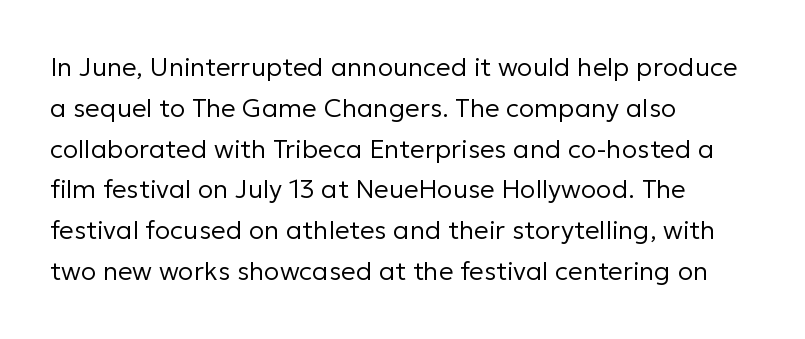
The image shows 26 px text type, upright; set left-aligned, normal line spacing (1.57x), normal letter spacing, not underlined.
